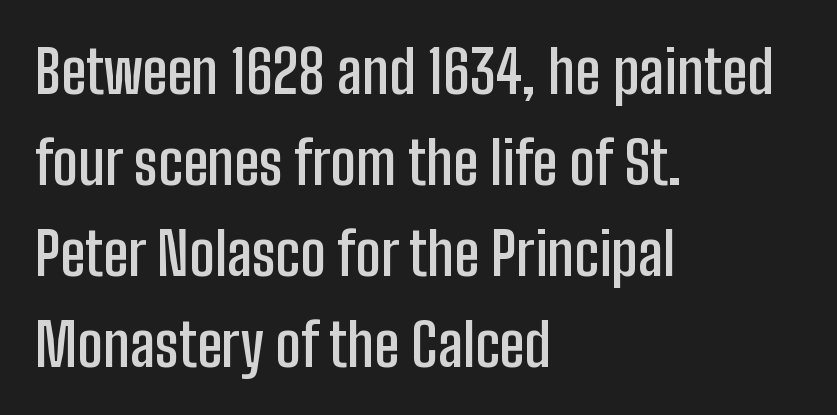
Q: Is the text bold? A: Semi-bold.
Q: Is the text italic (slanted)? A: No, it is upright.
Q: Is the typeface a serif or a sans-serif typeface? A: Sans-serif.
Q: Is the text underlined? A: No.
Q: How is the paragraph aligned? A: Left-aligned.
Q: Is the spacing between letters normal or unusually wide? A: Normal.
Q: Is the spacing between lines tight, normal or loose? A: Normal.
Q: Width (condensed, normal, or wide)? A: Condensed.
Q: Stroke contrast? A: Low.
Q: x-height? A: Medium.
Q: Monospaced? A: No.
